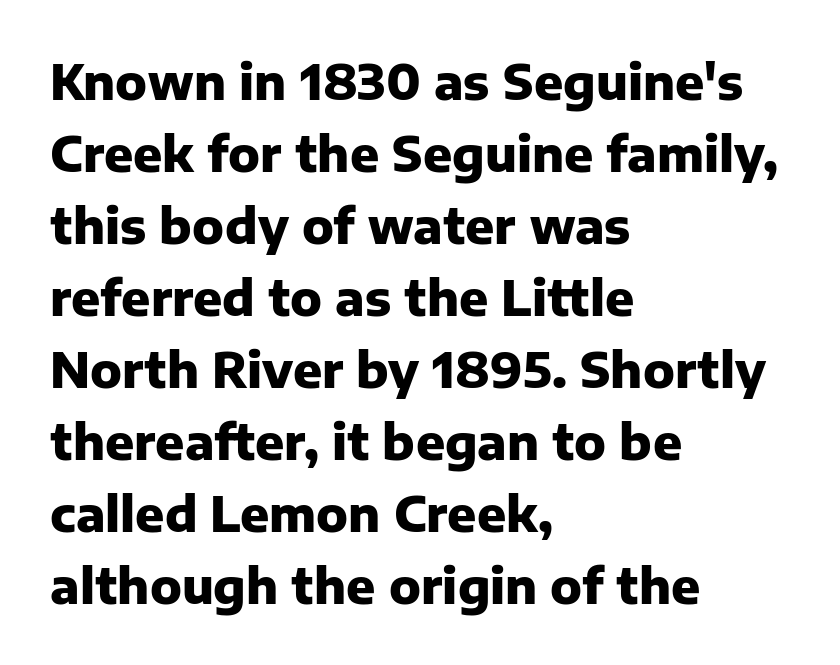
The image shows 48 px heavy sans-serif type, upright; set left-aligned, normal line spacing (1.5x), normal letter spacing, not underlined; low stroke contrast and a medium x-height.
